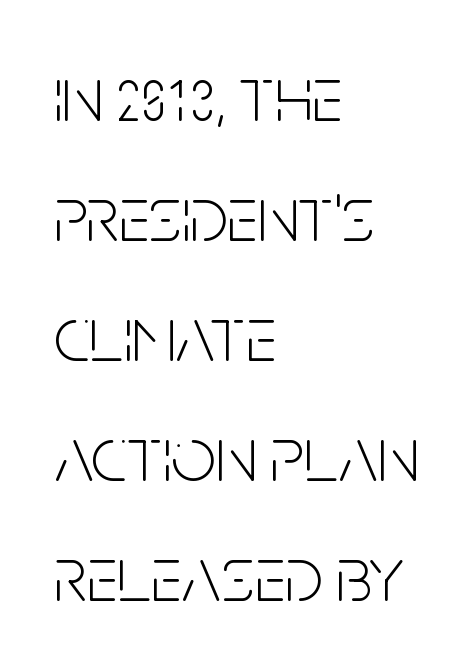
The baseline area is clear. The block of text has a typical density, with ordinary space between rows. Short note: letters normally spaced. No chunkiness to these letters — they're not bold. Is there any slant? The stems are plumb.
